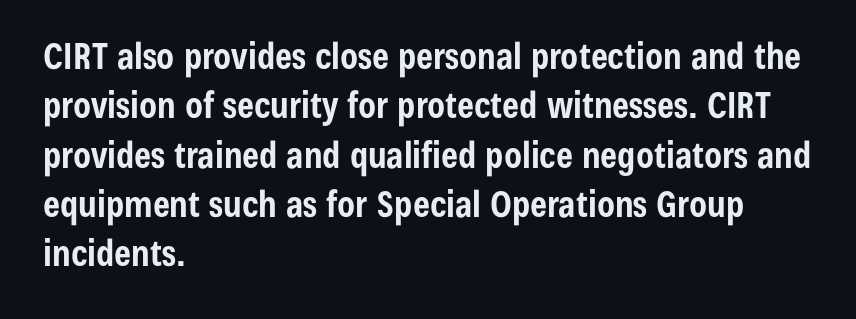
Q: Is the text bold? A: Yes.
Q: Is the text italic (slanted)? A: No, it is upright.
Q: Is the typeface a serif or a sans-serif typeface? A: Sans-serif.
Q: Is the text underlined? A: No.
Q: How is the paragraph aligned? A: Left-aligned.
Q: Is the spacing between letters normal or unusually wide? A: Normal.
Q: Is the spacing between lines tight, normal or loose? A: Normal.
Q: Width (condensed, normal, or wide)? A: Condensed.
Q: Stroke contrast? A: Low.
Q: x-height? A: Medium.
Q: Monospaced? A: No.
